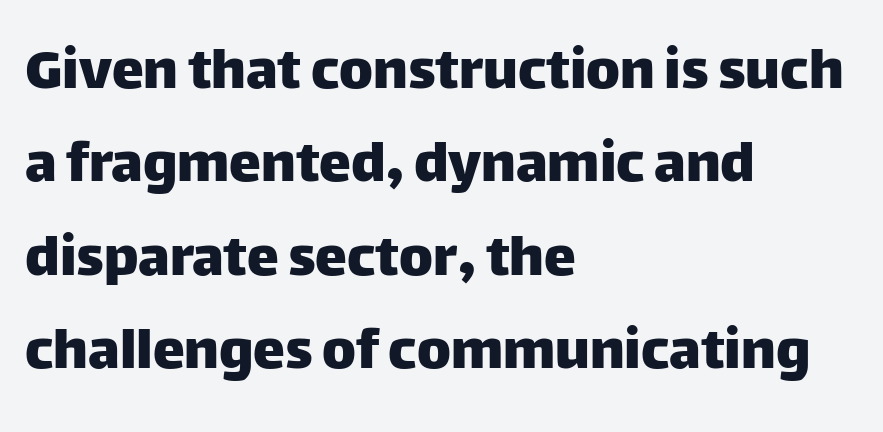
Regular leading. Ordinary non-slanted type is in use. Unlike a traditional serif, this face leaves its strokes unadorned. Does the copy run flush right? No — it runs flush left. Glance below the letters and you will spot only blank space. The face used here is proportionally spaced, like ordinary book or web type.
